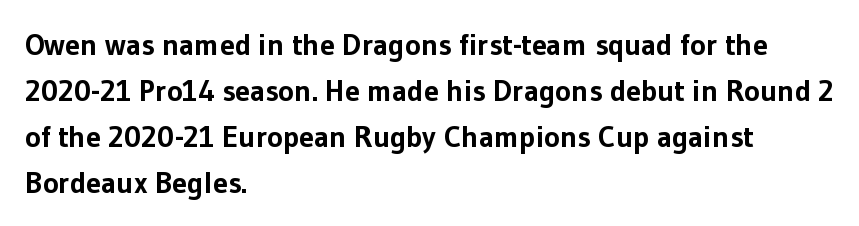
The image shows 30 px bold sans-serif type, upright; set left-aligned, normal line spacing (1.53x), normal letter spacing, not underlined; low stroke contrast and a medium x-height.
